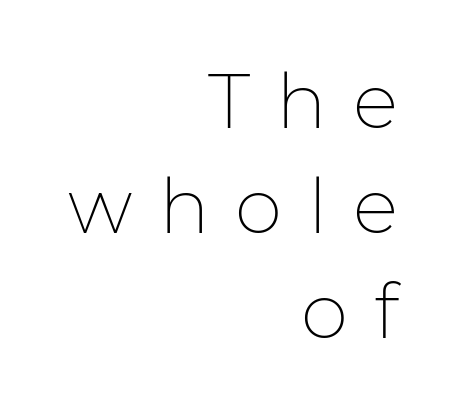
Students, note that the glyphs here are deliberately spaced far apart. The passage shown is not underscored anywhere. The vertical gap from one line to the next is medium. The face looks like a standard text weight, possibly lighter. Character widths vary here, with narrow letters taking less room than wide ones.
